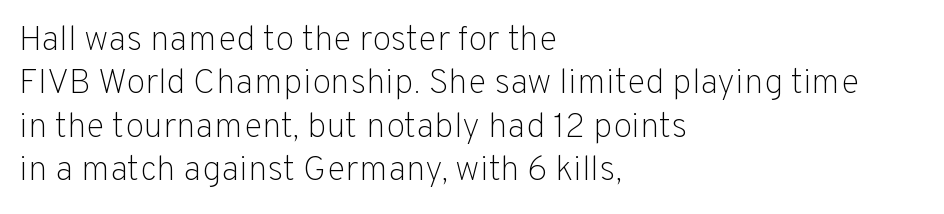
Does the lettering tilt? It doesn't — this is upright. The ragged edge is on the right, which tells us the setting is flush left. The typeface has the unassuming heft of standard copy or less. The words here are not underlined.
